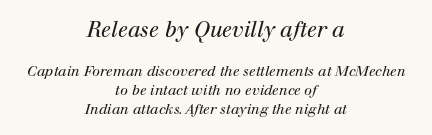
{"italic": "yes", "lean": "right", "slant_degrees": 12, "bold": "no", "underline": "no", "align": "center", "line_spacing": "normal", "line_spacing_ratio": 1.35, "letter_spacing": "normal", "letter_spacing_em": 0.0, "larger_block": "first", "size_ratio": 1.5, "glyph_px": 21}
